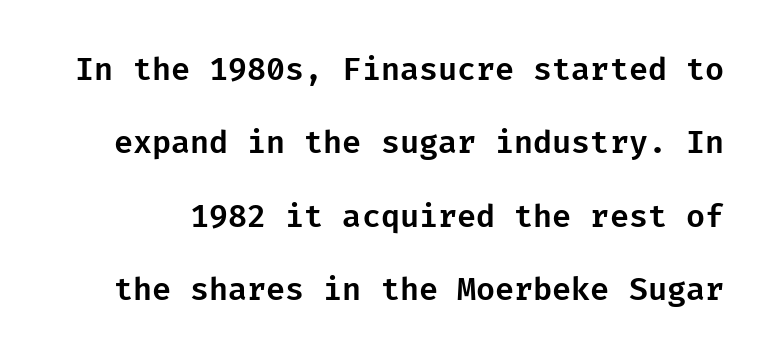
{"serif": "no", "italic": "no", "width": "normal", "stroke_contrast": "low", "x_height": "medium", "underline": "no", "line_spacing": "loose", "line_spacing_ratio": 2.37, "letter_spacing": "normal", "letter_spacing_em": 0.0, "glyph_px": 31}
